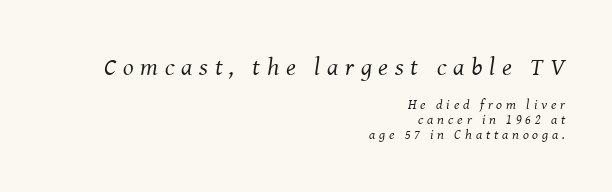
The image shows 25 px text type, italic (leaning right); set right-aligned, tight line spacing (1.05x), unusually wide letter spacing (+0.27 em), not underlined; the first (top) block is 1.79x larger.
